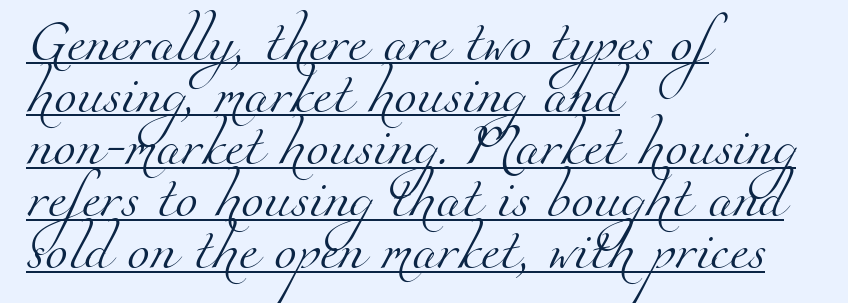
{"serif": "yes", "bold": "no", "weight": "light", "width": "normal", "stroke_contrast": "medium", "x_height": "small", "monospaced": "no", "underline": "yes", "align": "left", "line_spacing": "normal", "line_spacing_ratio": 1.27, "letter_spacing": "normal", "letter_spacing_em": 0.0, "glyph_px": 41}
